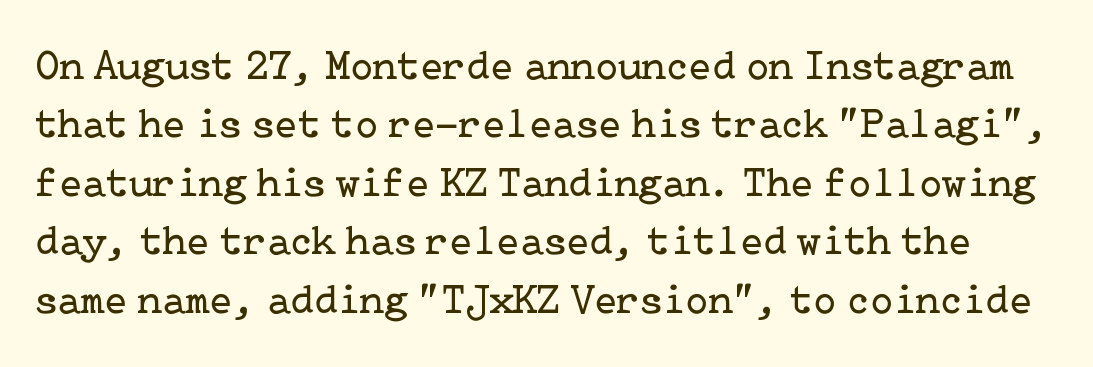
{"serif": "yes", "italic": "no", "bold": "no", "weight": "regular", "width": "normal", "stroke_contrast": "low", "x_height": "medium", "underline": "no", "line_spacing": "normal", "line_spacing_ratio": 1.39, "letter_spacing": "normal", "letter_spacing_em": 0.0, "glyph_px": 42}
